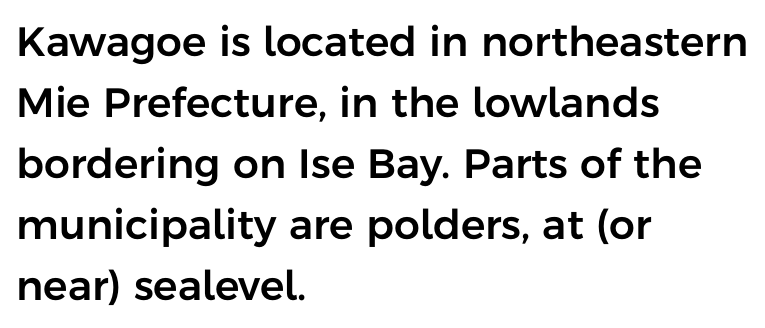
{"serif": "no", "italic": "no", "width": "normal", "stroke_contrast": "low", "x_height": "medium", "monospaced": "no", "underline": "no", "align": "left", "line_spacing": "normal", "line_spacing_ratio": 1.49, "letter_spacing": "normal", "letter_spacing_em": 0.0, "glyph_px": 41}
